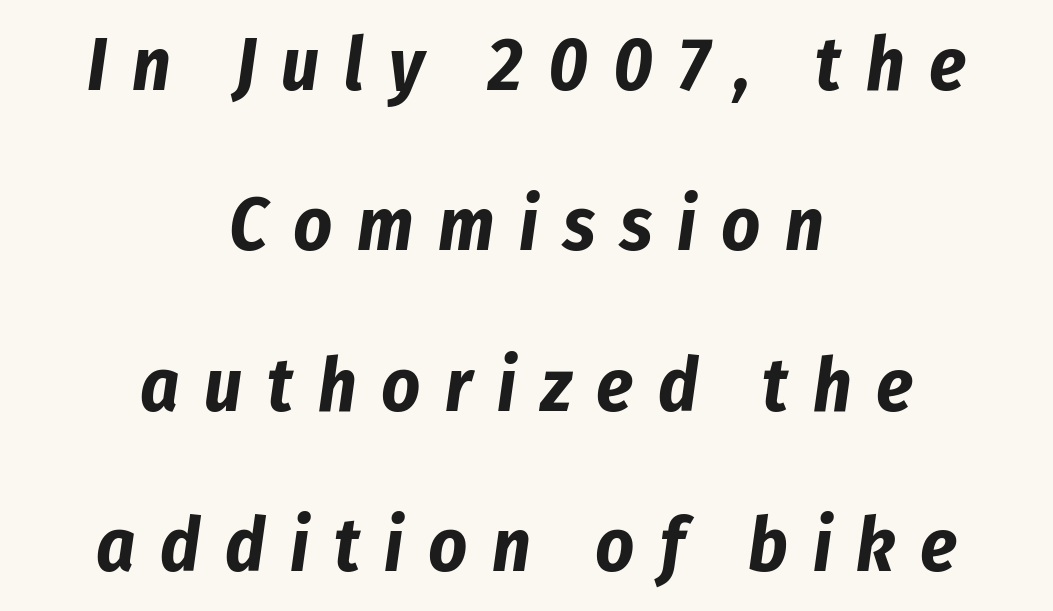
The image shows 75 px bold, condensed type, italic (leaning right); set centered, loose line spacing (2.14x), unusually wide letter spacing (+0.33 em), not underlined; low stroke contrast and a medium x-height.
